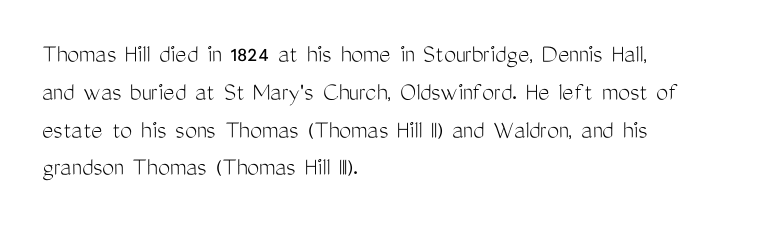
The image shows 27 px text type, upright; set left-aligned, normal line spacing (1.4x), normal letter spacing, not underlined.
